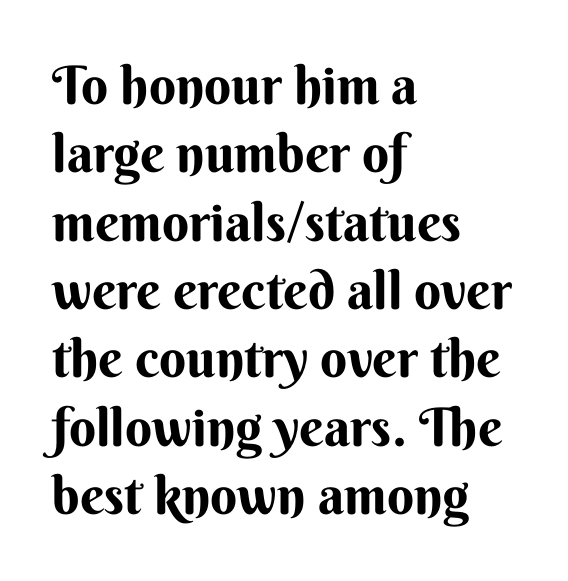
Q: Is the text bold? A: Yes.
Q: Is the text italic (slanted)? A: No, it is upright.
Q: Is the typeface a serif or a sans-serif typeface? A: Sans-serif.
Q: Is the text underlined? A: No.
Q: How is the paragraph aligned? A: Left-aligned.
Q: Is the spacing between letters normal or unusually wide? A: Normal.
Q: Is the spacing between lines tight, normal or loose? A: Normal.
Q: Width (condensed, normal, or wide)? A: Normal.
Q: Stroke contrast? A: Medium.
Q: x-height? A: Small.
Q: Monospaced? A: No.
